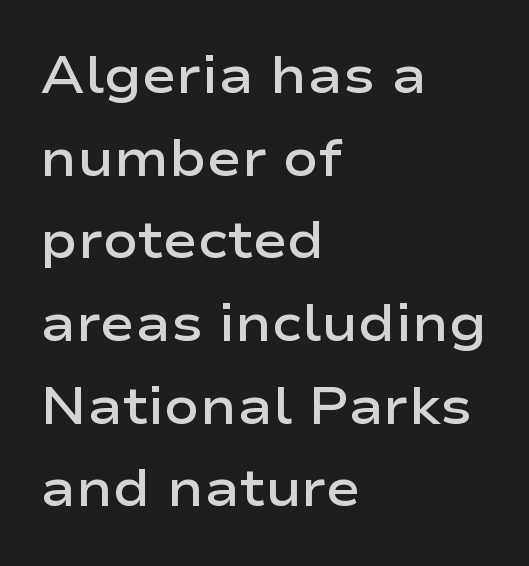
Slightly chunky letters — semibold, I'd say, not full bold. This is the regular roman posture of the typeface. Observe the ordinary spacing: letters are neighbours, not strangers. The passage shown is typed in a proportional face where columns would drift. Vertical spacing — default. Unmarked baselines from the first word to the last.
